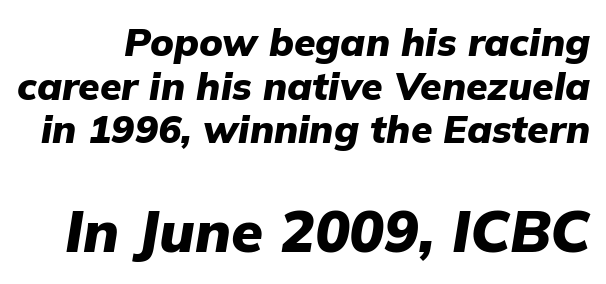
{"italic": "yes", "lean": "right", "slant_degrees": 9, "bold": "yes", "weight": "heavy", "width": "normal", "stroke_contrast": "low", "x_height": "medium", "monospaced": "no", "underline": "no", "line_spacing": "tight", "line_spacing_ratio": 1.12, "letter_spacing": "normal", "letter_spacing_em": 0.0, "larger_block": "second", "size_ratio": 1.49, "glyph_px": 58}
